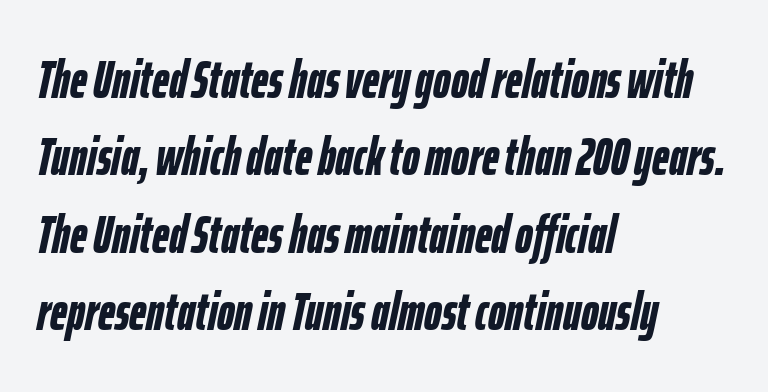
The space between consecutive lines is moderate. This rendering uses left alignment, leaving the right contour irregular. The rendering uses natural spacing where letterforms have individual widths. Quick note: underline off. The letterforms sit shoulder to shoulder at normal distance.
